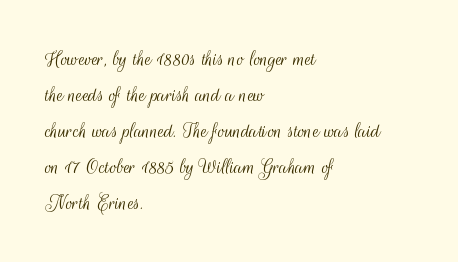
{"bold": "no", "underline": "no", "align": "left", "line_spacing": "normal", "line_spacing_ratio": 1.56, "letter_spacing": "normal", "letter_spacing_em": 0.0, "glyph_px": 23}
